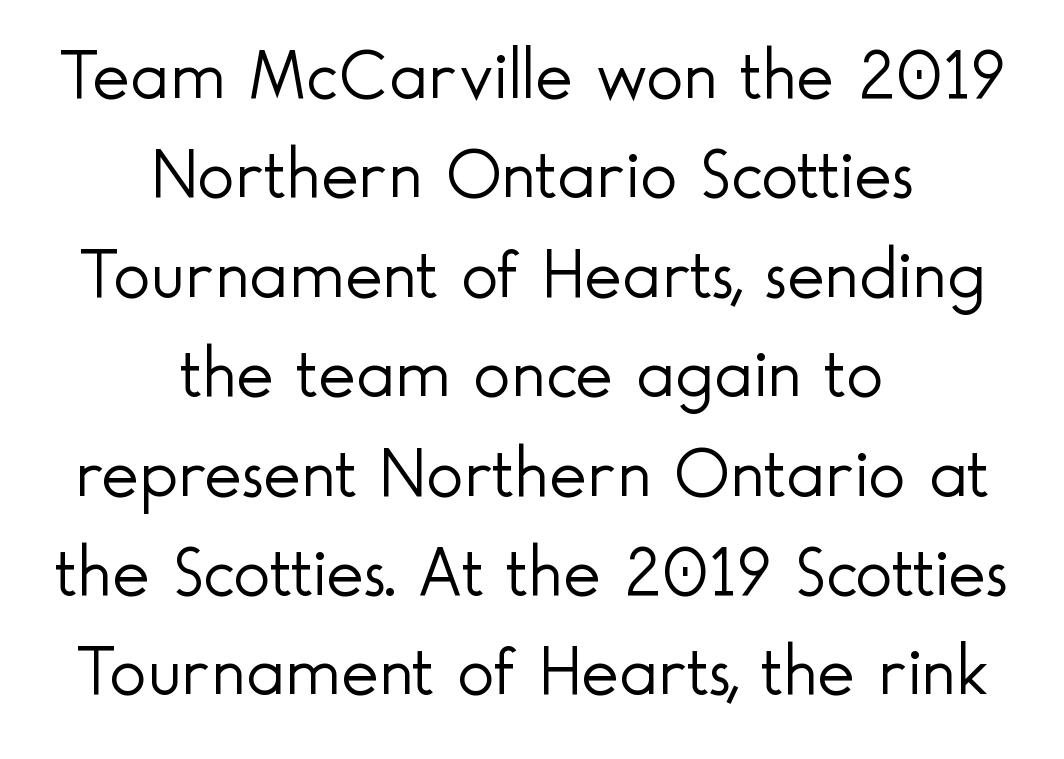
Q: Is the text bold? A: No.
Q: Is the text italic (slanted)? A: No, it is upright.
Q: Is the typeface a serif or a sans-serif typeface? A: Sans-serif.
Q: Is the text underlined? A: No.
Q: How is the paragraph aligned? A: Centered.
Q: Is the spacing between letters normal or unusually wide? A: Normal.
Q: Is the spacing between lines tight, normal or loose? A: Normal.
Q: Width (condensed, normal, or wide)? A: Normal.
Q: x-height? A: Small.
Q: Monospaced? A: No.
